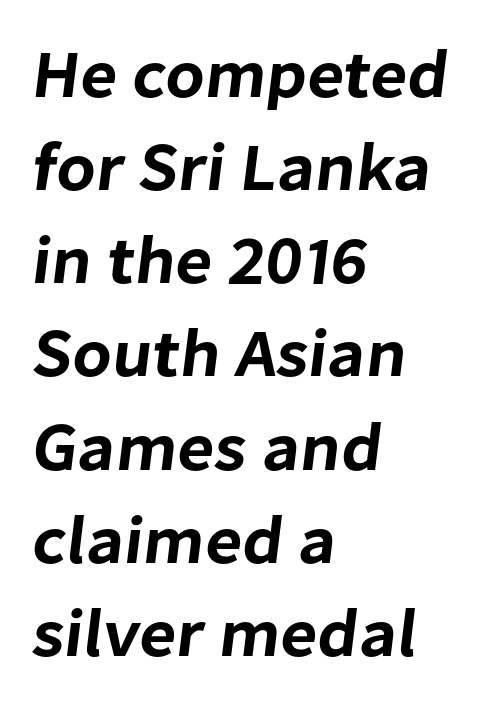
Q: Is the typeface a serif or a sans-serif typeface? A: Sans-serif.
Q: Is the text underlined? A: No.
Q: How is the paragraph aligned? A: Left-aligned.
Q: Is the spacing between letters normal or unusually wide? A: Normal.
Q: Is the spacing between lines tight, normal or loose? A: Normal.
Q: Width (condensed, normal, or wide)? A: Normal.
Q: Stroke contrast? A: Low.
Q: x-height? A: Medium.
Q: Monospaced? A: No.
